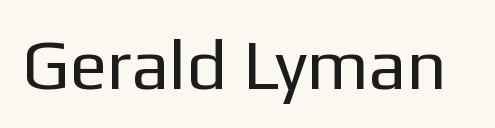
The image shows 70 px regular-weight sans-serif type, upright; set normal letter spacing, not underlined; low stroke contrast and a medium x-height.
